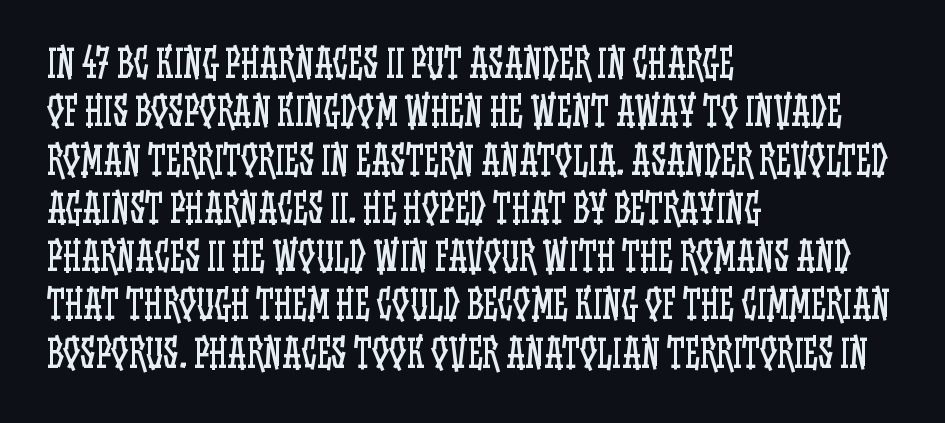
The image shows 38 px regular-weight, condensed type, upright; set left-aligned, normal line spacing (1.27x), normal letter spacing, not underlined; low stroke contrast and a large x-height.
